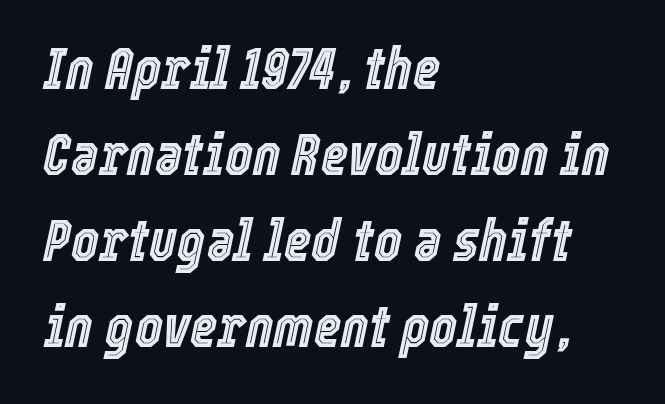
The passage shown leans; its letterforms are oblique. Alignment: flush left. These lines are rendered in a variable-pitch font. Line spacing here is normal.
